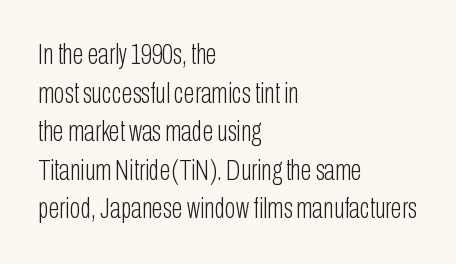
The space directly below the letters is spotless. Standard letterfit; no display-style spreading of the glyphs. The specimen reads as upright at a glance. The letters advance in unequal steps, a hallmark of proportional type.
